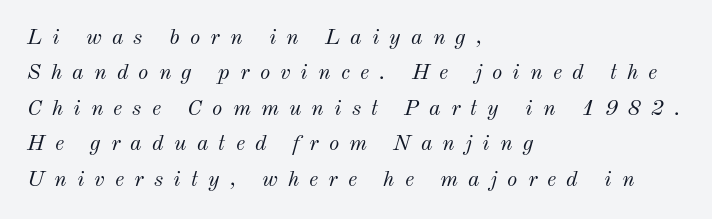
{"italic": "yes", "lean": "right", "slant_degrees": 12, "bold": "no", "underline": "no", "align": "left", "line_spacing": "normal", "line_spacing_ratio": 1.61, "letter_spacing": "wide", "letter_spacing_em": 0.46, "glyph_px": 22}
